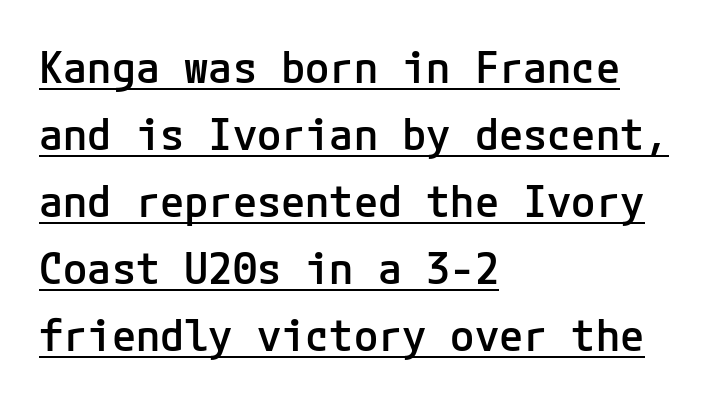
The image shows 44 px semibold sans-serif type, upright; set left-aligned, normal line spacing (1.52x), normal letter spacing, underlined; low stroke contrast and a medium x-height.
